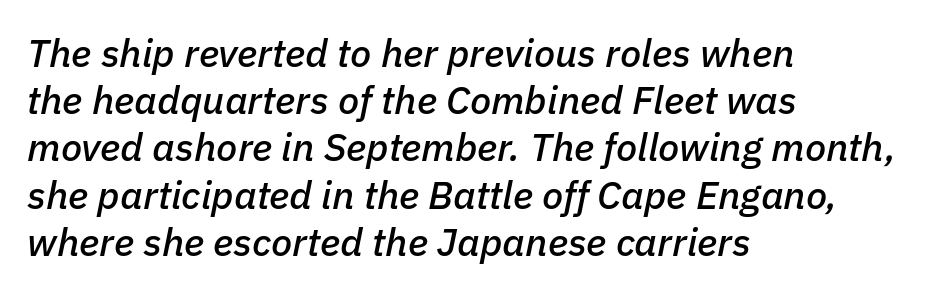
{"italic": "yes", "lean": "right", "slant_degrees": 11, "width": "normal", "stroke_contrast": "low", "x_height": "medium", "monospaced": "no", "underline": "no", "align": "left", "line_spacing_ratio": 1.21, "letter_spacing": "normal", "letter_spacing_em": 0.0, "glyph_px": 39}
